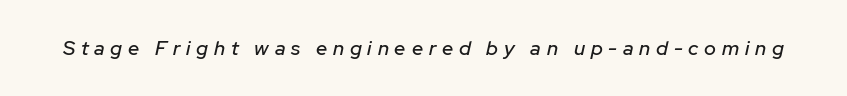
Q: Is the text italic (slanted)? A: Yes, it leans right by about 12 degrees.
Q: Is the text underlined? A: No.
Q: Is the spacing between letters normal or unusually wide? A: Unusually wide.
